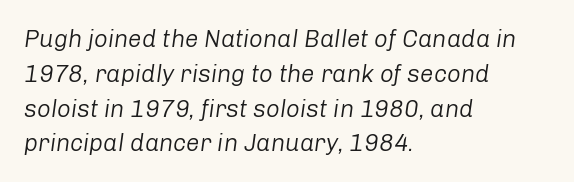
The image shows 24 px text type, italic (leaning right); set left-aligned, normal line spacing (1.45x), normal letter spacing, not underlined.
